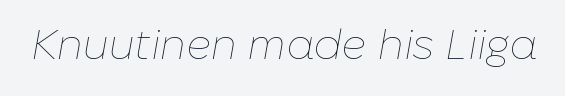
Q: Is the text bold? A: No.
Q: Is the text italic (slanted)? A: Yes, it leans right by about 10 degrees.
Q: Is the text underlined? A: No.
Q: Is the spacing between letters normal or unusually wide? A: Normal.
Q: Width (condensed, normal, or wide)? A: Normal.
Q: Stroke contrast? A: Low.
Q: x-height? A: Medium.
Q: Monospaced? A: No.
